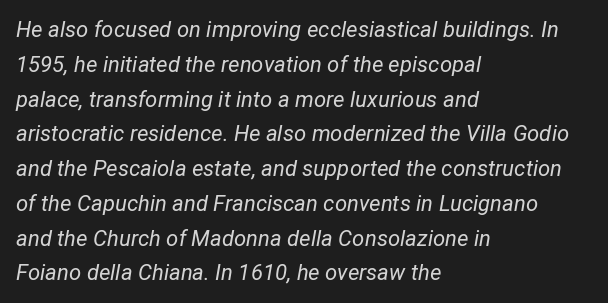
{"italic": "yes", "lean": "right", "slant_degrees": 12, "bold": "no", "underline": "no", "align": "left", "line_spacing": "normal", "line_spacing_ratio": 1.58, "letter_spacing": "normal", "letter_spacing_em": 0.0, "glyph_px": 22}
